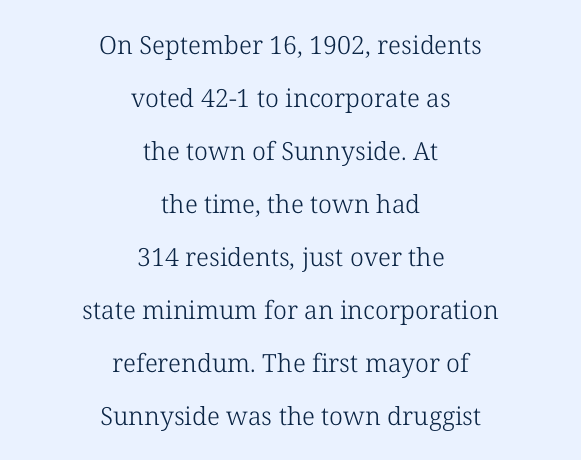
Q: Is the text bold? A: No.
Q: Is the text italic (slanted)? A: No, it is upright.
Q: Is the text underlined? A: No.
Q: How is the paragraph aligned? A: Centered.
Q: Is the spacing between letters normal or unusually wide? A: Normal.
Q: Is the spacing between lines tight, normal or loose? A: Loose.
